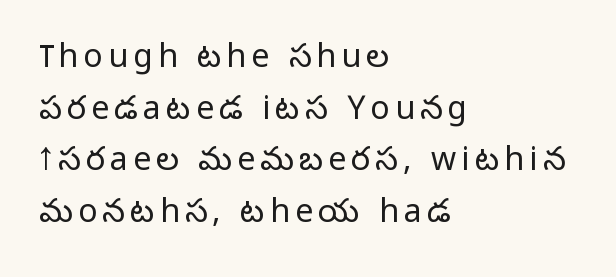
Q: Is the text bold? A: No.
Q: Is the text italic (slanted)? A: No, it is upright.
Q: Is the typeface a serif or a sans-serif typeface? A: Sans-serif.
Q: Is the text underlined? A: No.
Q: How is the paragraph aligned? A: Left-aligned.
Q: Is the spacing between lines tight, normal or loose? A: Normal.
Q: Width (condensed, normal, or wide)? A: Normal.
Q: Stroke contrast? A: Low.
Q: x-height? A: Medium.
Q: Monospaced? A: No.
